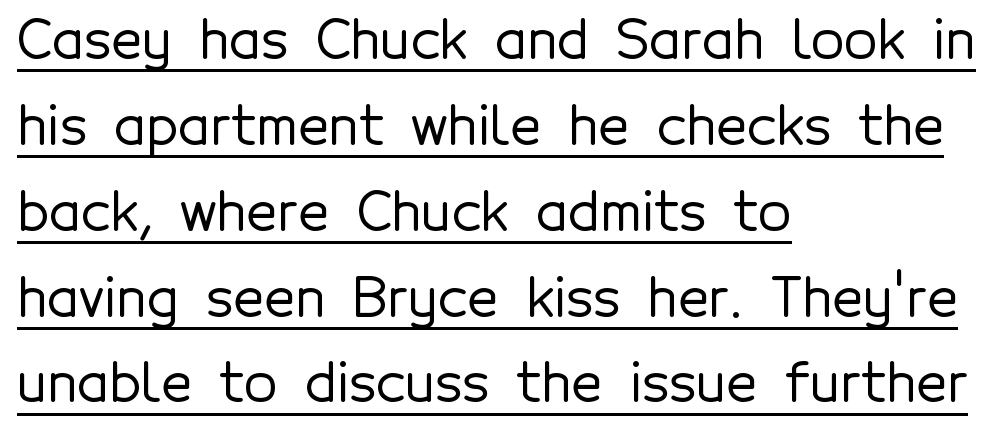
Left-aligned paragraph, ragged on the right. The space between consecutive lines is moderate. Observe the absence of serifs on each vertical stroke in this sample. The passage shown is typed in a proportional face where columns would drift. This is the regular roman posture of the typeface.
